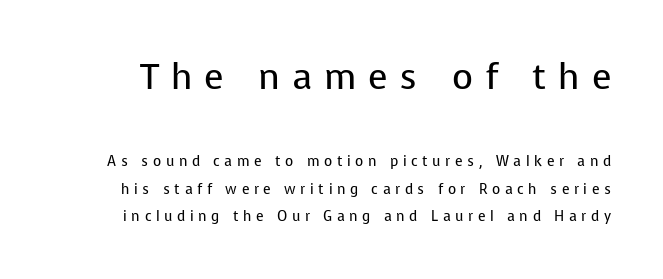
Q: Is the text bold? A: No.
Q: Is the text italic (slanted)? A: No, it is upright.
Q: Is the typeface a serif or a sans-serif typeface? A: Sans-serif.
Q: Is the text underlined? A: No.
Q: Is the spacing between letters normal or unusually wide? A: Unusually wide.
Q: Is the spacing between lines tight, normal or loose? A: Loose.
Q: Which block of text is set in a larger size, the first (top) or the second (bottom)? A: The first (top) one.
Q: Width (condensed, normal, or wide)? A: Normal.
Q: Stroke contrast? A: Low.
Q: x-height? A: Medium.
Q: Monospaced? A: No.
